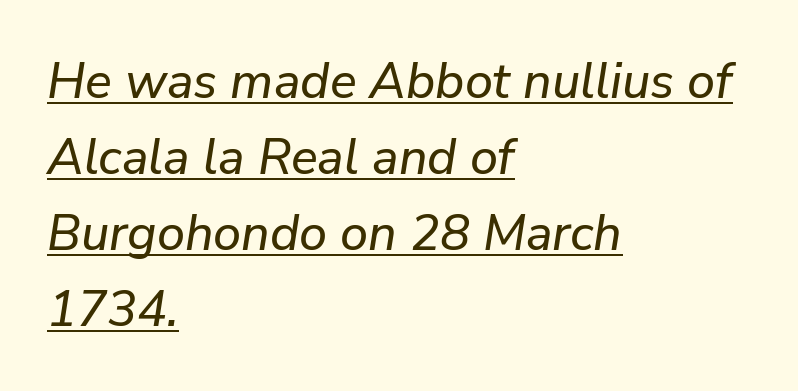
Q: Is the text italic (slanted)? A: Yes, it leans right by about 9 degrees.
Q: Is the text underlined? A: Yes.
Q: How is the paragraph aligned? A: Left-aligned.
Q: Is the spacing between letters normal or unusually wide? A: Normal.
Q: Is the spacing between lines tight, normal or loose? A: Normal.
Q: Width (condensed, normal, or wide)? A: Normal.
Q: Stroke contrast? A: Low.
Q: x-height? A: Medium.
Q: Monospaced? A: No.
